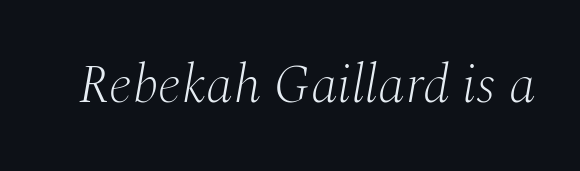
The image shows 54 px light serif type, italic (leaning right); set normal letter spacing, not underlined; medium stroke contrast and a medium x-height.
